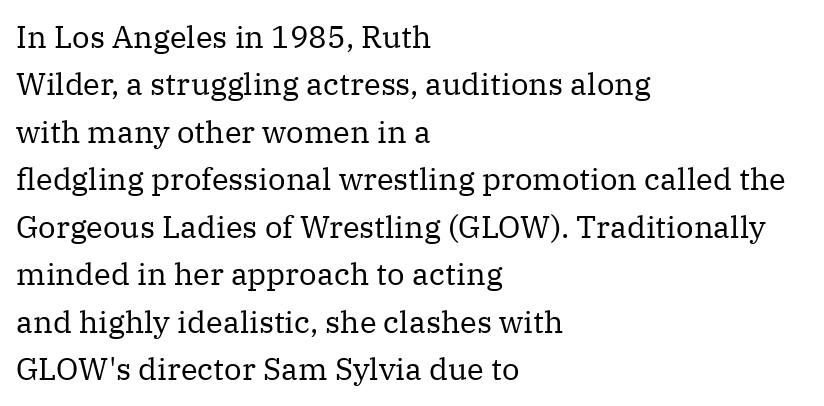
{"serif": "yes", "italic": "no", "bold": "no", "weight": "regular", "width": "normal", "stroke_contrast": "medium", "x_height": "medium", "monospaced": "no", "underline": "no", "align": "left", "line_spacing": "normal", "line_spacing_ratio": 1.53, "letter_spacing": "normal", "letter_spacing_em": 0.0, "glyph_px": 31}
